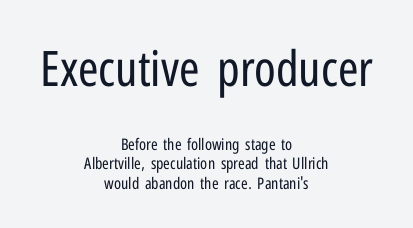
Each word holds together tightly as a unit, with standard inter-letter gaps. These lines stack symmetrically, like a column narrowing and widening about its center. The passage shown is typeset with a sans-serif family. Note the varied advance widths — an 'i' is clearly narrower than an 'm'. Every character sits straight up, as roman type does.
